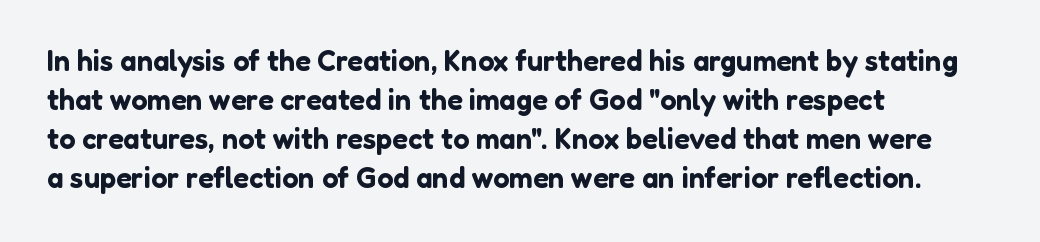
{"serif": "no", "italic": "no", "width": "normal", "stroke_contrast": "low", "x_height": "medium", "monospaced": "no", "underline": "no", "align": "left", "line_spacing": "normal", "line_spacing_ratio": 1.35, "letter_spacing": "normal", "letter_spacing_em": 0.0, "glyph_px": 29}
